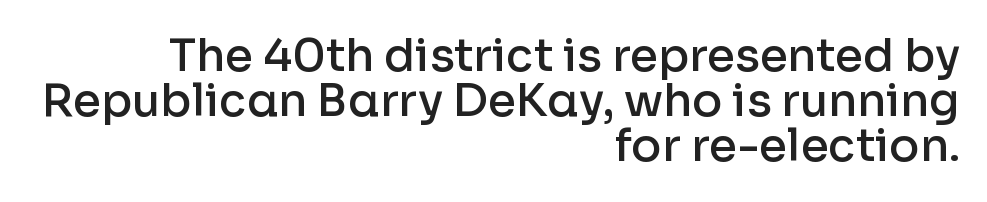
The lettering holds an erect, upright posture throughout. One-word summary of the alignment: right. Character widths vary here, with narrow letters taking less room than wide ones. Summary of weight: moderately heavy, a semibold. The leading is snug, giving the passage a crowded texture.
